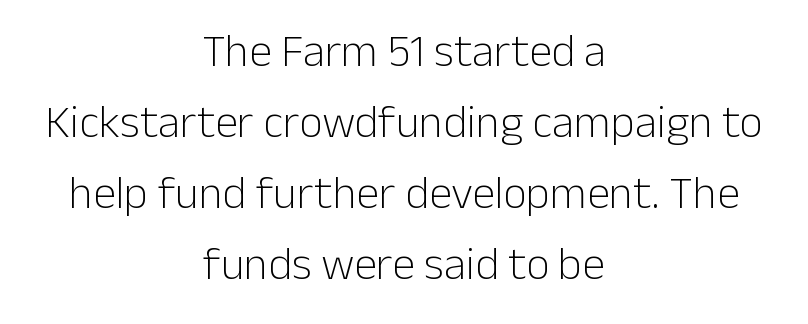
The image shows 46 px light sans-serif type, upright; set centered, normal line spacing (1.54x), normal letter spacing, not underlined; low stroke contrast and a medium x-height.
